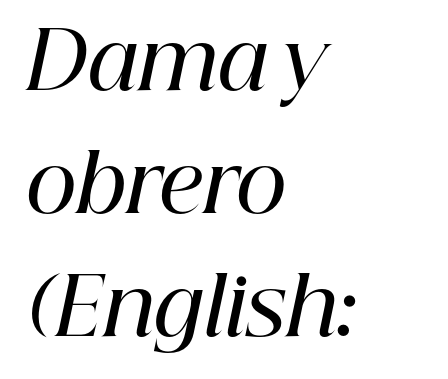
Q: Is the text bold? A: Semi-bold.
Q: Is the text italic (slanted)? A: Yes, it leans right by about 12 degrees.
Q: Is the typeface a serif or a sans-serif typeface? A: Serif.
Q: Is the text underlined? A: No.
Q: How is the paragraph aligned? A: Left-aligned.
Q: Is the spacing between letters normal or unusually wide? A: Normal.
Q: Is the spacing between lines tight, normal or loose? A: Normal.
Q: Width (condensed, normal, or wide)? A: Normal.
Q: Stroke contrast? A: High.
Q: x-height? A: Medium.
Q: Monospaced? A: No.
